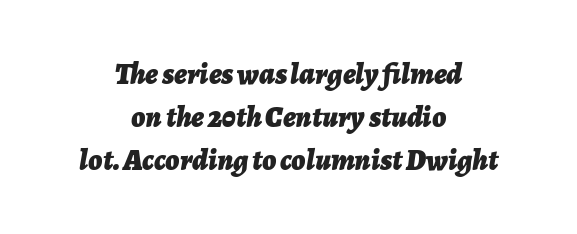
{"italic": "yes", "lean": "right", "slant_degrees": 7, "bold": "yes", "weight": "bold", "width": "normal", "stroke_contrast": "low", "x_height": "medium", "monospaced": "no", "underline": "no", "align": "center", "line_spacing": "normal", "line_spacing_ratio": 1.43, "letter_spacing": "normal", "letter_spacing_em": 0.0, "glyph_px": 30}
